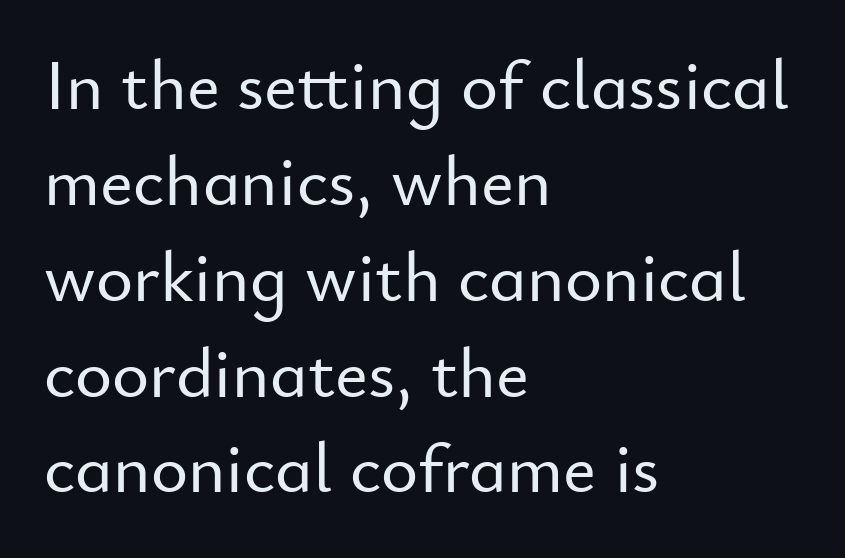
The image shows 71 px sans-serif type, upright; set left-aligned, normal line spacing (1.35x), normal letter spacing, not underlined; low stroke contrast and a small x-height.
